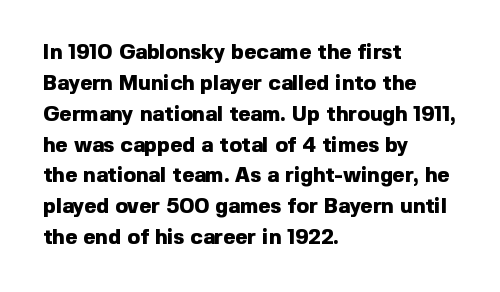
{"italic": "no", "bold": "yes", "underline": "no", "align": "left", "line_spacing": "normal", "line_spacing_ratio": 1.47, "letter_spacing": "normal", "letter_spacing_em": 0.0, "glyph_px": 21}
